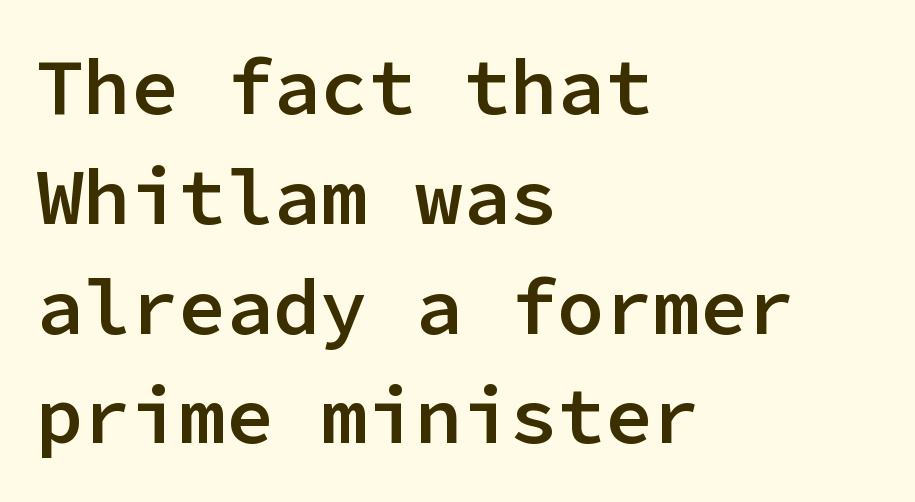
Q: Is the text bold? A: Semi-bold.
Q: Is the text italic (slanted)? A: No, it is upright.
Q: Is the typeface a serif or a sans-serif typeface? A: Sans-serif.
Q: Is the text underlined? A: No.
Q: How is the paragraph aligned? A: Left-aligned.
Q: Is the spacing between letters normal or unusually wide? A: Normal.
Q: Is the spacing between lines tight, normal or loose? A: Normal.
Q: Width (condensed, normal, or wide)? A: Normal.
Q: Stroke contrast? A: Low.
Q: x-height? A: Medium.
Q: Monospaced? A: Yes.
